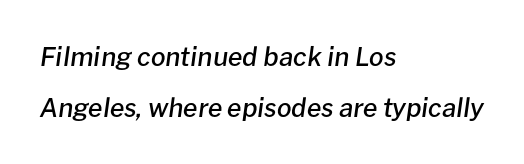
{"italic": "yes", "lean": "right", "slant_degrees": 8, "bold": "semi", "underline": "no", "align": "left", "line_spacing": "loose", "line_spacing_ratio": 1.97, "letter_spacing": "normal", "letter_spacing_em": 0.0, "glyph_px": 26}
